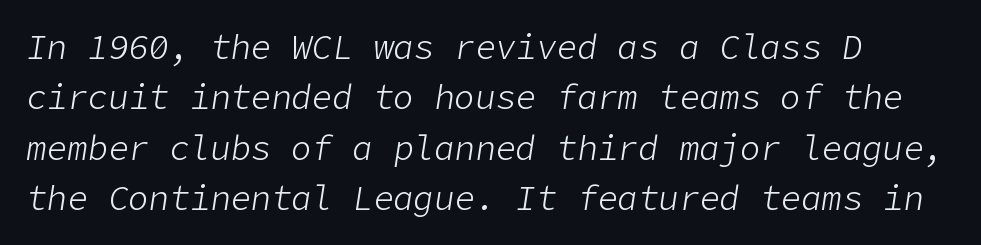
Letters have the restrained weight of plain body copy at most. Is the letter spacing exaggerated? No — it looks like the ordinary default. All the whitespace from short lines collects on the right. Line spacing here is normal. The whole block is typeset with a tilt. Quick note: underline off.
